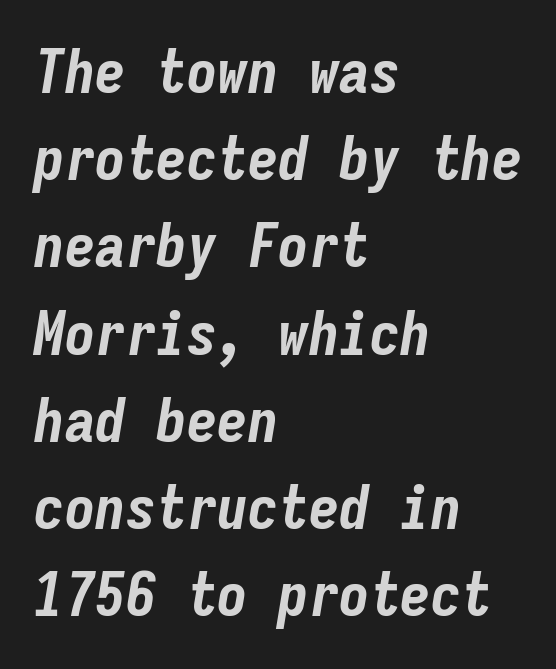
The image shows 61 px bold, condensed type, italic (leaning right), monospaced; set left-aligned, normal line spacing (1.43x), normal letter spacing, not underlined; low stroke contrast and a medium x-height.
